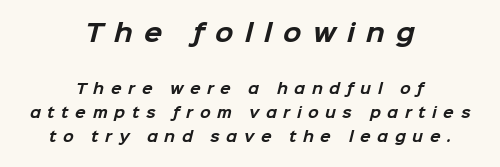
{"bold": "yes", "underline": "no", "align": "center", "line_spacing": "normal", "line_spacing_ratio": 1.7, "letter_spacing": "wide", "letter_spacing_em": 0.47, "larger_block": "first", "size_ratio": 1.71, "glyph_px": 24}
